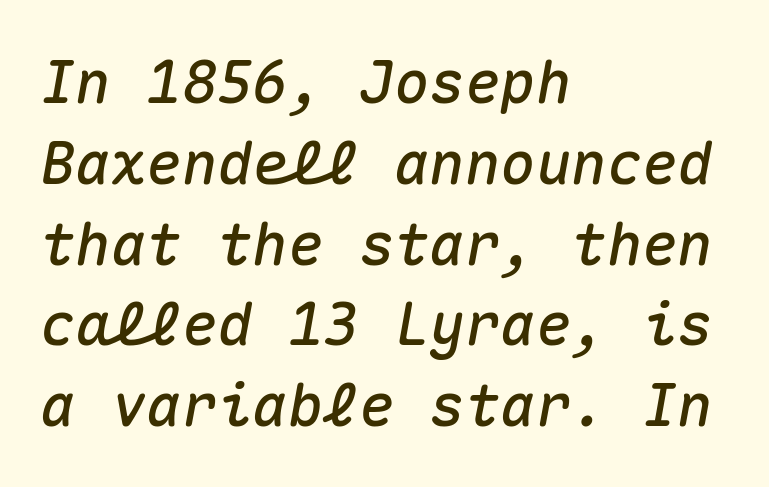
Q: Is the text italic (slanted)? A: Yes, it leans right by about 10 degrees.
Q: Is the text underlined? A: No.
Q: How is the paragraph aligned? A: Left-aligned.
Q: Is the spacing between letters normal or unusually wide? A: Normal.
Q: Is the spacing between lines tight, normal or loose? A: Normal.
Q: Width (condensed, normal, or wide)? A: Normal.
Q: Stroke contrast? A: Medium.
Q: x-height? A: Medium.
Q: Monospaced? A: Yes.
